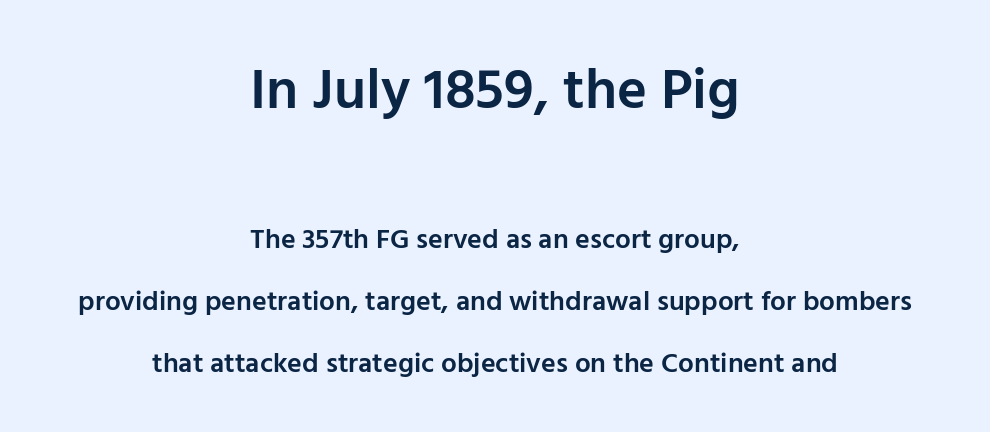
{"serif": "no", "italic": "no", "bold": "semi", "weight": "semibold", "width": "normal", "stroke_contrast": "low", "x_height": "medium", "monospaced": "no", "underline": "no", "align": "center", "line_spacing": "loose", "line_spacing_ratio": 2.22, "letter_spacing": "normal", "letter_spacing_em": 0.0, "larger_block": "first", "size_ratio": 2.04, "glyph_px": 57}
